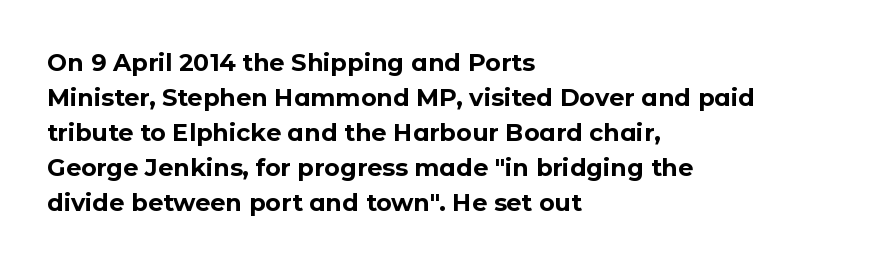
A classic flush-left, rag-right setting is used for this passage. The strokes are fattened all the way to bold. Plain, unruled lines of type. Tracking value appears to be zero — textbook default spacing.
